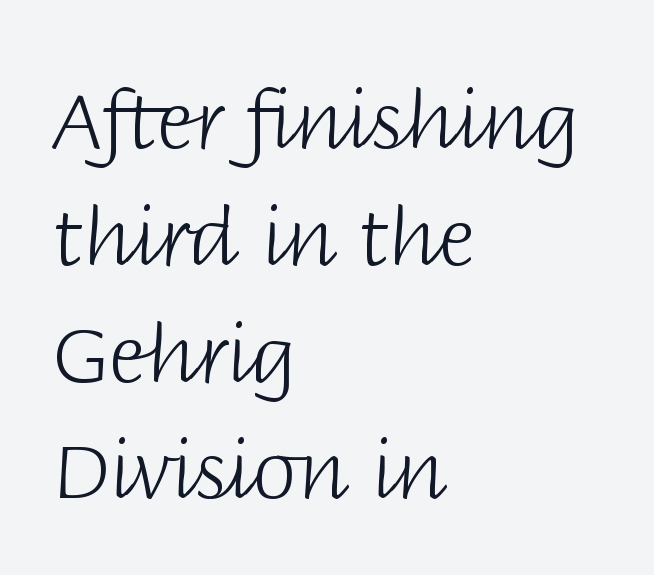
Q: Is the text bold? A: No.
Q: Is the text italic (slanted)? A: No, it is upright.
Q: Is the typeface a serif or a sans-serif typeface? A: Sans-serif.
Q: Is the text underlined? A: No.
Q: How is the paragraph aligned? A: Left-aligned.
Q: Is the spacing between letters normal or unusually wide? A: Normal.
Q: Is the spacing between lines tight, normal or loose? A: Normal.
Q: Width (condensed, normal, or wide)? A: Normal.
Q: Stroke contrast? A: Low.
Q: x-height? A: Large.
Q: Monospaced? A: No.
